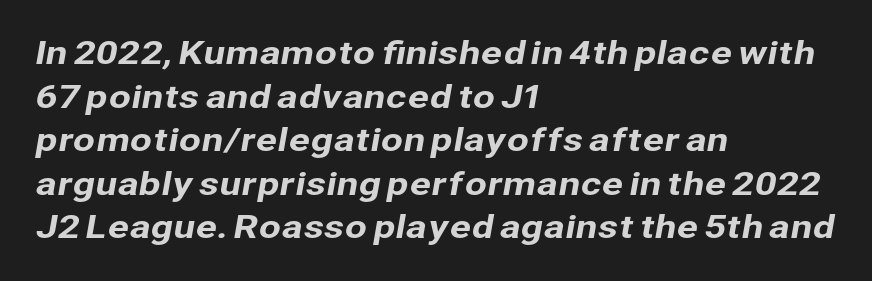
Nobody drew a line under any word here. Regular leading. Spacing between characters is what you'd get straight out of the box. Here the designer chose a conventional face with non-uniform glyph widths. Check where the strokes stop: nothing finishes them off — pure sans.
